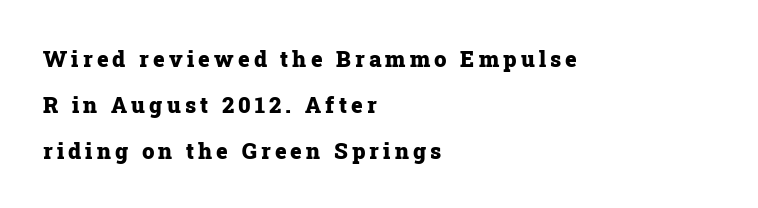
The image shows 22 px bold type, upright; set left-aligned, loose line spacing (2.09x), not underlined.
